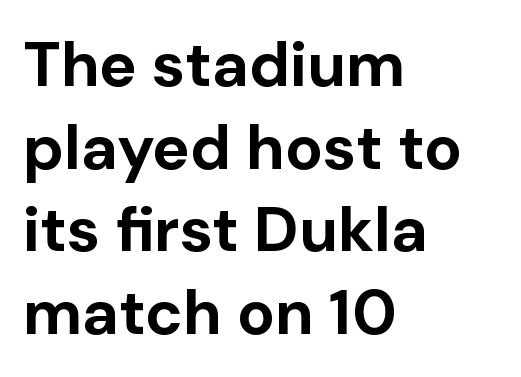
Rule under the text: the space is simply empty. You'd pick this weight for a headline — it's a proper bold. Spacing verdict: proportional, widths tailored to each character. The typography opts for an upright posture over an oblique one. This sample keeps an unexceptional amount of space between lines.
